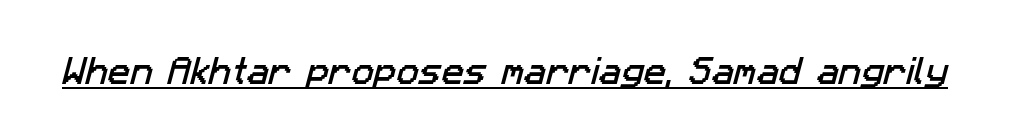
The image shows 30 px sans-serif type; set normal letter spacing, underlined; low stroke contrast and a medium x-height.
